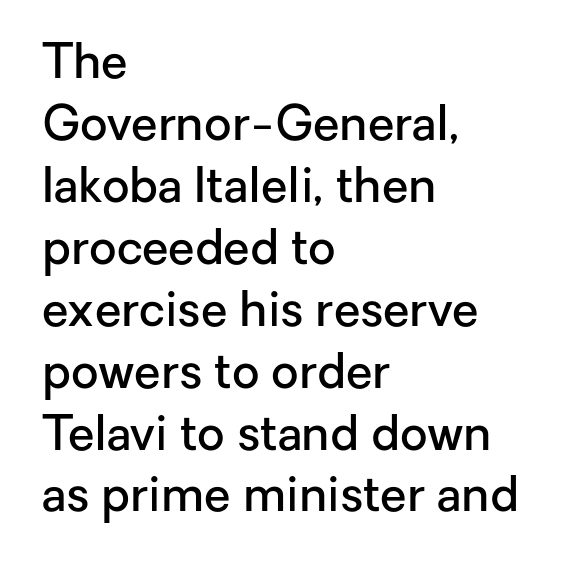
Q: Is the text bold? A: Semi-bold.
Q: Is the text italic (slanted)? A: No, it is upright.
Q: Is the typeface a serif or a sans-serif typeface? A: Sans-serif.
Q: Is the text underlined? A: No.
Q: How is the paragraph aligned? A: Left-aligned.
Q: Is the spacing between letters normal or unusually wide? A: Normal.
Q: Is the spacing between lines tight, normal or loose? A: Normal.
Q: Width (condensed, normal, or wide)? A: Normal.
Q: Stroke contrast? A: Low.
Q: x-height? A: Medium.
Q: Monospaced? A: No.
